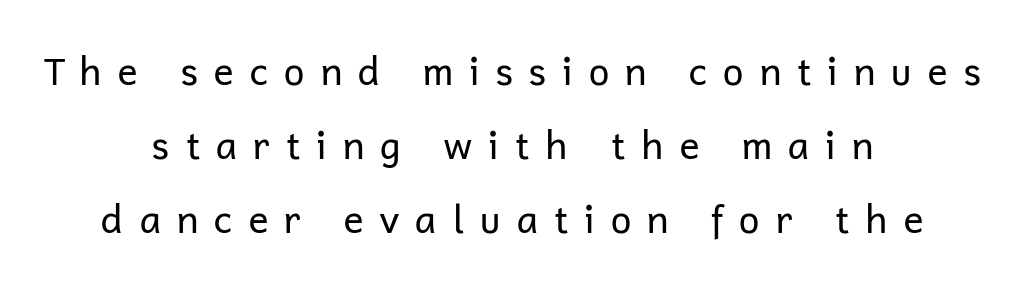
The setting favours the middle, as headings and verse often do. Are there feet on the stems? There aren't — it's a sans. The passage shown has open, widely tracked lettering throughout. Varying glyph widths throughout — classic text-font behaviour. Unlike italic type, these characters show no tilt at all.
